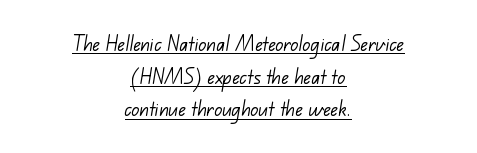
Q: Is the text bold? A: No.
Q: Is the text underlined? A: Yes.
Q: How is the paragraph aligned? A: Centered.
Q: Is the spacing between letters normal or unusually wide? A: Normal.
Q: Is the spacing between lines tight, normal or loose? A: Normal.
